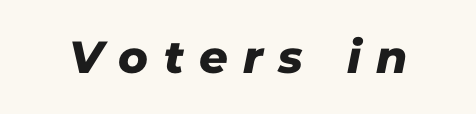
Quick note: underline off. Type style note: lacks serifs. Honestly, the letter spacing is so wide it's the main thing you notice. Character widths vary here, with narrow letters taking less room than wide ones.
